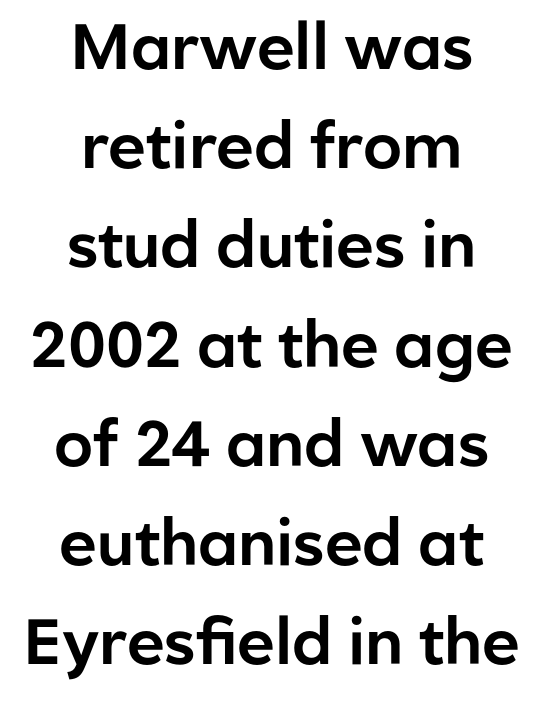
The rows are spaced the way most documents space them. Neither beginnings nor endings align; midpoints do. Default kerning and tracking; the words read as compact shapes. Honestly, there is no underline to notice here at all.
